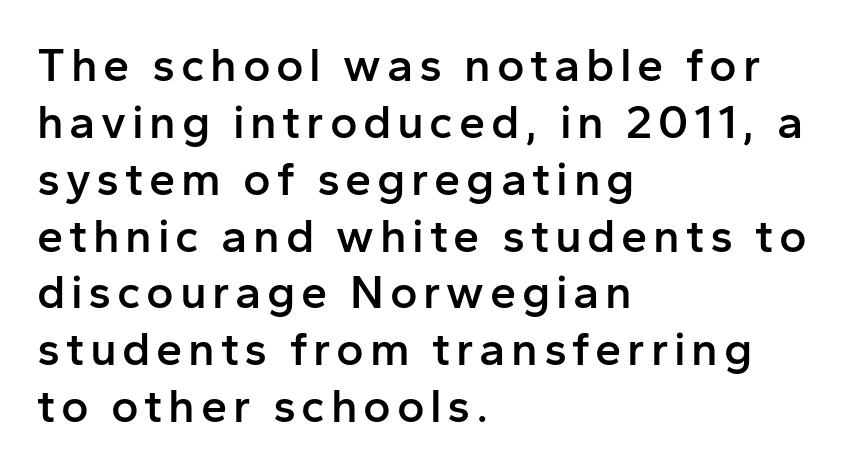
{"serif": "no", "italic": "no", "bold": "semi", "weight": "semibold", "width": "normal", "stroke_contrast": "low", "x_height": "medium", "monospaced": "no", "underline": "no", "align": "left", "line_spacing_ratio": 1.21, "glyph_px": 47}
